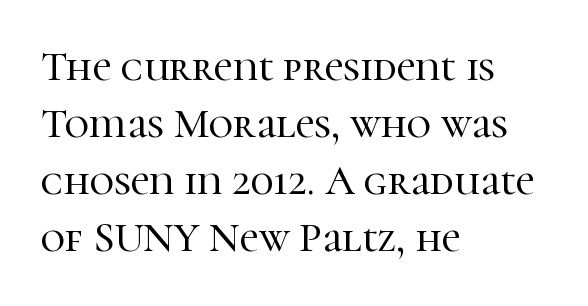
Q: Is the text italic (slanted)? A: No, it is upright.
Q: Is the typeface a serif or a sans-serif typeface? A: Serif.
Q: Is the text underlined? A: No.
Q: How is the paragraph aligned? A: Left-aligned.
Q: Is the spacing between letters normal or unusually wide? A: Normal.
Q: Is the spacing between lines tight, normal or loose? A: Normal.
Q: Width (condensed, normal, or wide)? A: Normal.
Q: Stroke contrast? A: High.
Q: x-height? A: Medium.
Q: Monospaced? A: No.
